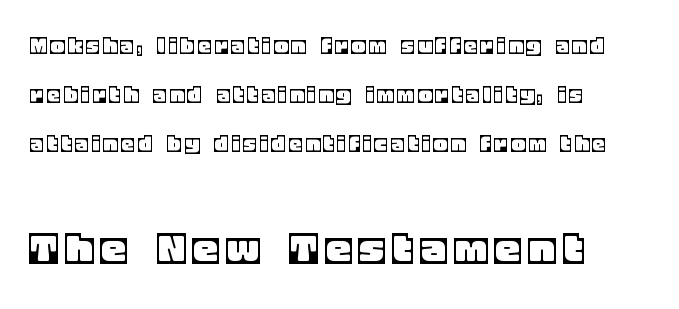
The space directly below the letters is spotless. Vertically, the passage feels expansive, rows floating well apart. All the whitespace from short lines collects on the right. You can tell it's not italic because the verticals are truly vertical.
